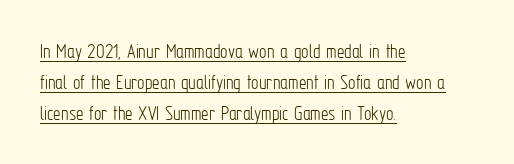
Q: Is the text bold? A: No.
Q: Is the text italic (slanted)? A: No, it is upright.
Q: Is the text underlined? A: Yes.
Q: How is the paragraph aligned? A: Left-aligned.
Q: Is the spacing between letters normal or unusually wide? A: Normal.
Q: Is the spacing between lines tight, normal or loose? A: Normal.
